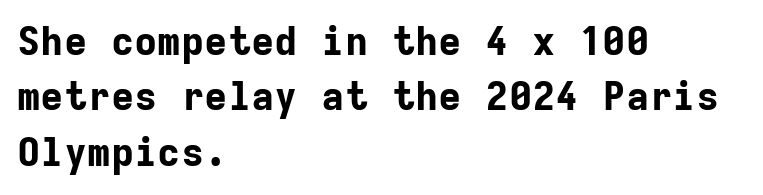
The image shows 39 px bold sans-serif type, upright, monospaced; set left-aligned, normal line spacing (1.42x), normal letter spacing, not underlined; low stroke contrast and a medium x-height.
